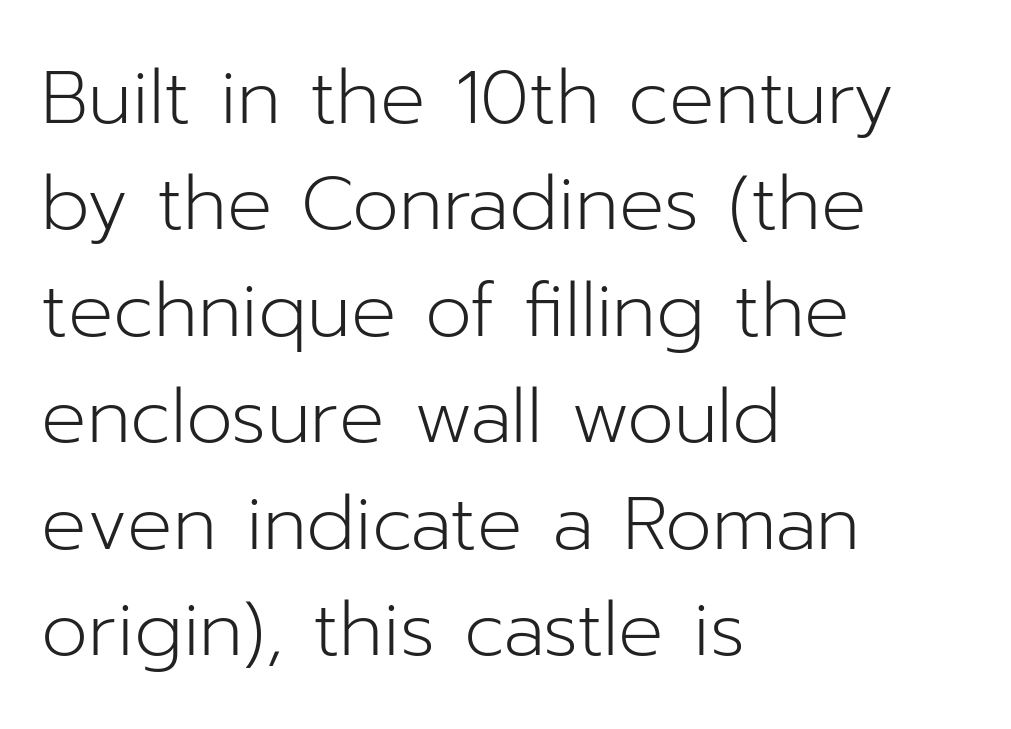
{"serif": "no", "italic": "no", "bold": "no", "weight": "light", "width": "normal", "stroke_contrast": "low", "x_height": "medium", "monospaced": "no", "underline": "no", "align": "left", "line_spacing": "normal", "line_spacing_ratio": 1.42, "letter_spacing": "normal", "letter_spacing_em": 0.0, "glyph_px": 75}
